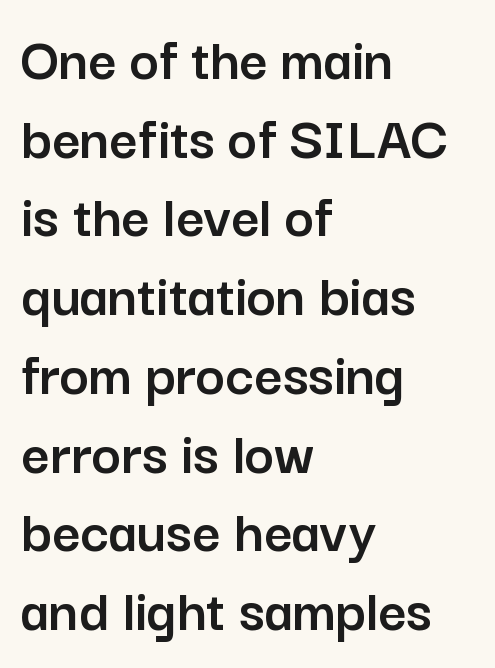
Q: Is the text italic (slanted)? A: No, it is upright.
Q: Is the typeface a serif or a sans-serif typeface? A: Sans-serif.
Q: Is the text underlined? A: No.
Q: How is the paragraph aligned? A: Left-aligned.
Q: Is the spacing between letters normal or unusually wide? A: Normal.
Q: Is the spacing between lines tight, normal or loose? A: Normal.
Q: Width (condensed, normal, or wide)? A: Normal.
Q: Stroke contrast? A: Low.
Q: x-height? A: Medium.
Q: Monospaced? A: No.
